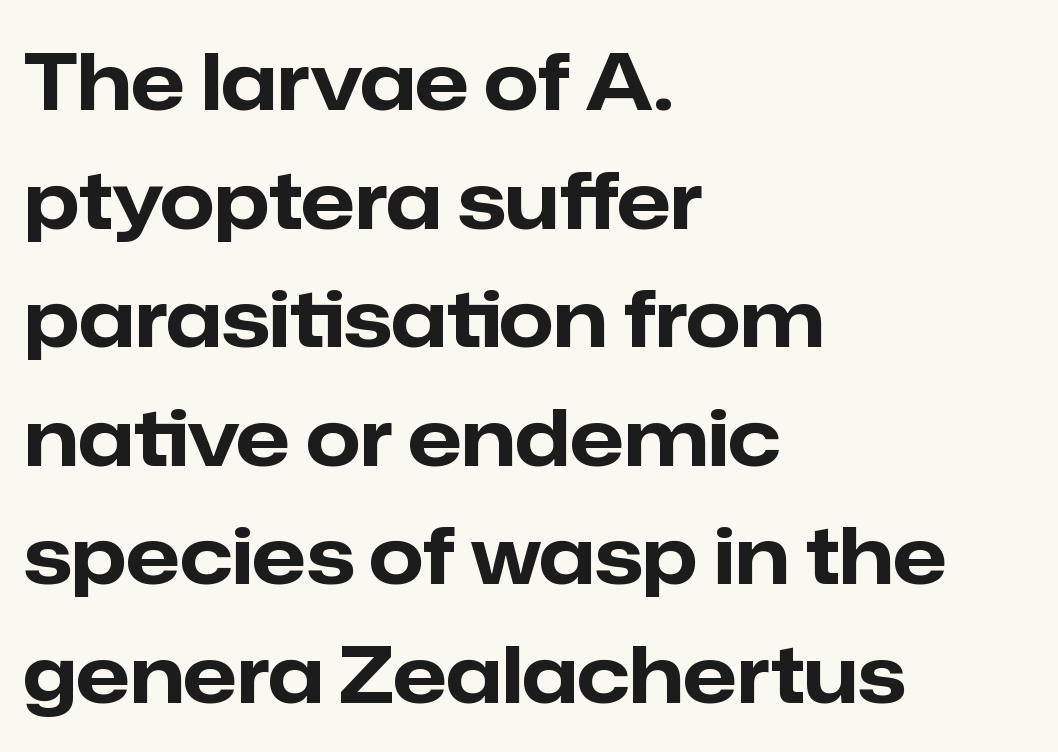
No feet cap the strokes, marking this as sans-serif type. Typographic density is high because the face is bold. Do the characters align in a grid? No, the font is proportional. Beneath every word, the page is bare. How are the letters spaced? Ordinarily, with no added tracking. The designer left line spacing at the default.
